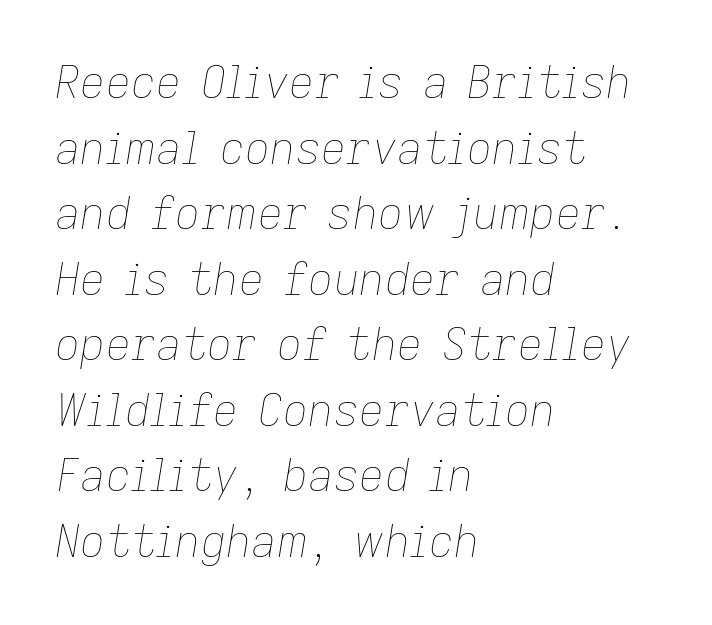
The image shows 44 px thin type, italic (leaning right); set left-aligned, normal line spacing (1.49x), normal letter spacing, not underlined; low stroke contrast and a medium x-height.
